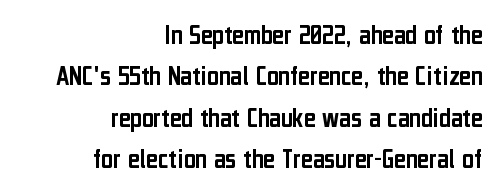
You can tell it's not italic because the verticals are truly vertical. Honestly, the letter spacing is just normal — you wouldn't notice it. Look at the bottom of the vertical strokes: they stop flat, with no serifs. Where is the straight margin? On the right. The vertical gap from one line to the next is medium. Nobody drew a line under any word here.
